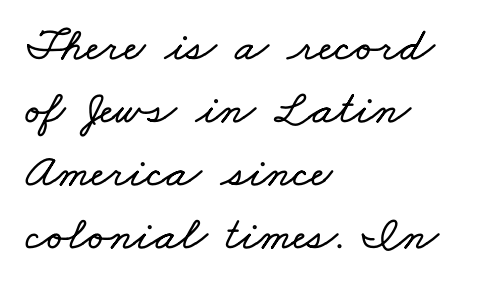
{"width": "wide", "stroke_contrast": "low", "x_height": "small", "monospaced": "no", "underline": "no", "align": "left", "line_spacing": "normal", "line_spacing_ratio": 1.31, "letter_spacing": "normal", "letter_spacing_em": 0.0, "glyph_px": 48}
